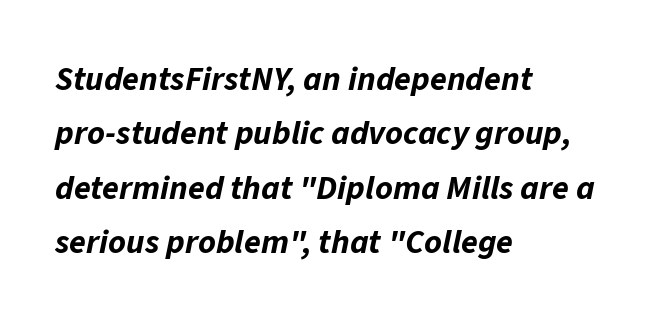
The image shows 34 px bold type, italic (leaning right); set left-aligned, normal line spacing (1.6x), normal letter spacing, not underlined; low stroke contrast and a medium x-height.
